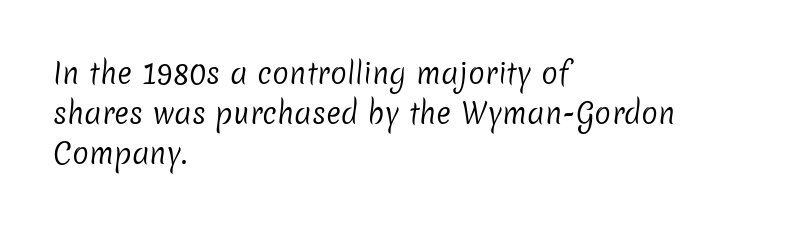
The image shows 28 px regular-weight sans-serif type; set left-aligned, normal line spacing (1.43x), normal letter spacing, not underlined; low stroke contrast and a medium x-height.
